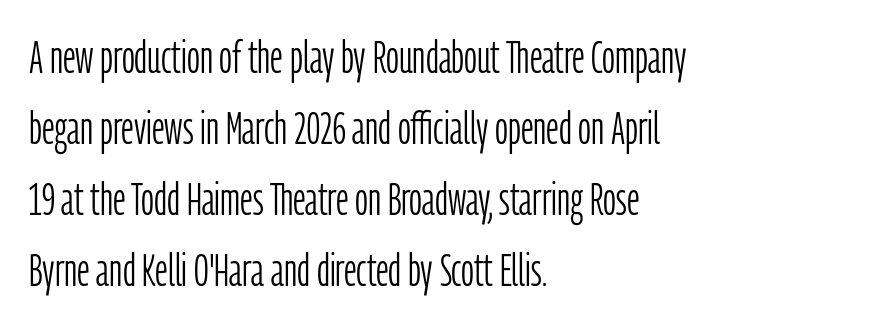
Normally led — the rows are evenly, conventionally spaced. Weight class: somewhere from thin through regular. The passage shown is typeset with a sans-serif family. Honestly, the letter spacing is just normal — you wouldn't notice it. Every character sits straight up, as roman type does.
